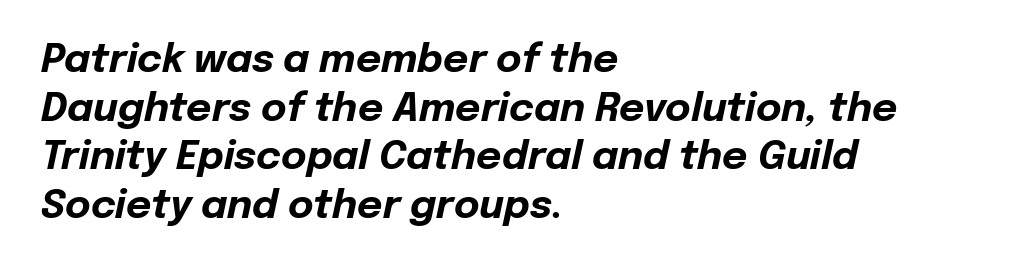
Teacher's note: observe the even left margin — that is flush-left alignment. Posture: slanted. The rendering uses natural spacing where letterforms have individual widths. The block of text has a typical density, with ordinary space between rows. The specimen omits any rule beneath the text block's lines.
